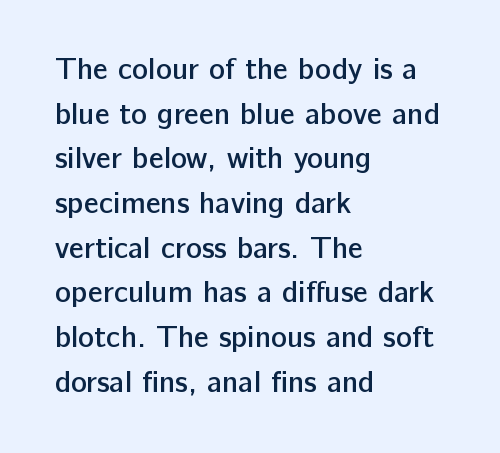
Q: Is the text bold? A: Semi-bold.
Q: Is the text italic (slanted)? A: No, it is upright.
Q: Is the typeface a serif or a sans-serif typeface? A: Sans-serif.
Q: Is the text underlined? A: No.
Q: How is the paragraph aligned? A: Left-aligned.
Q: Is the spacing between letters normal or unusually wide? A: Normal.
Q: Is the spacing between lines tight, normal or loose? A: Normal.
Q: Width (condensed, normal, or wide)? A: Normal.
Q: Stroke contrast? A: Low.
Q: x-height? A: Medium.
Q: Monospaced? A: No.
